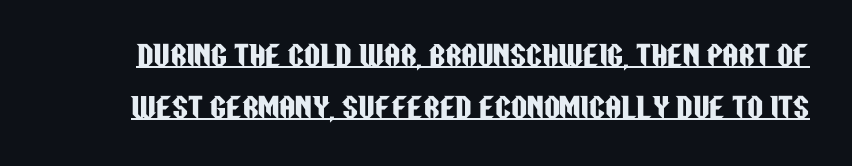
These lines are rendered in a variable-pitch font. This is roman type, the default non-slanted kind. Honestly, the letter spacing is just normal — you wouldn't notice it. Look at the bottom of the vertical strokes: they stop flat, with no serifs.
